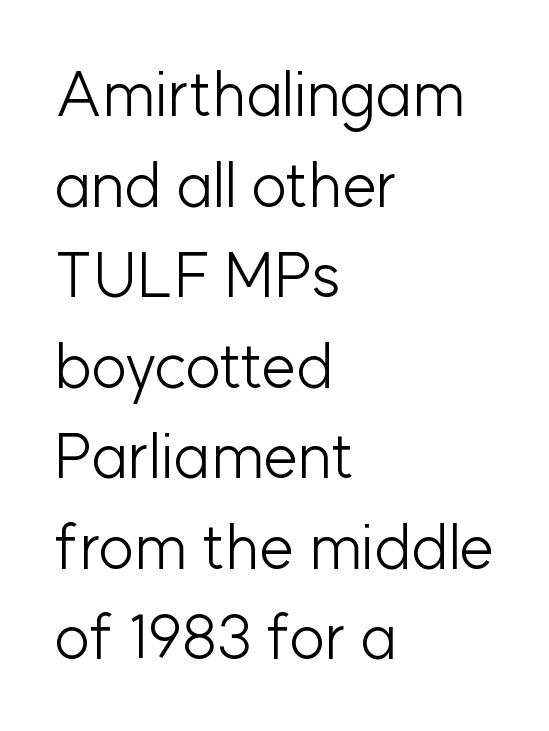
Does the type have serifs? No, each stem ends abruptly. Casual observation: everything's shoved over to the left. Quick note: underline off. Notice how descenders clear the ascenders below comfortably — that's standard leading. Tracking here is standard; glyphs follow each other at the usual distance.
